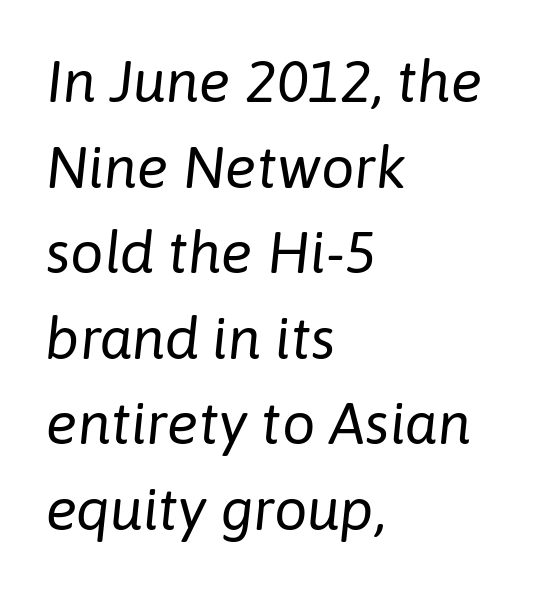
Q: Is the text bold? A: No.
Q: Is the text italic (slanted)? A: Yes, it leans right by about 6 degrees.
Q: Is the text underlined? A: No.
Q: How is the paragraph aligned? A: Left-aligned.
Q: Is the spacing between letters normal or unusually wide? A: Normal.
Q: Is the spacing between lines tight, normal or loose? A: Normal.
Q: Width (condensed, normal, or wide)? A: Normal.
Q: Stroke contrast? A: Low.
Q: x-height? A: Medium.
Q: Monospaced? A: No.
